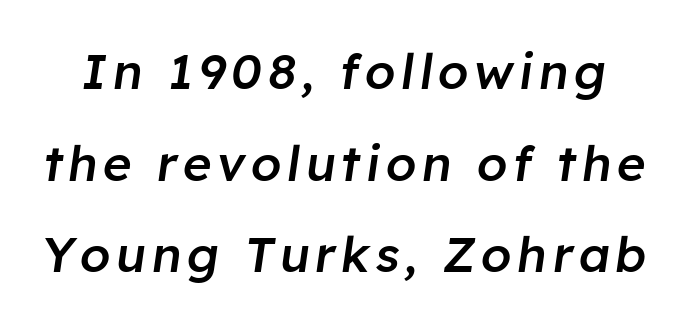
The image shows 49 px semibold type, italic (leaning right); set line spacing 1.87x, not underlined; low stroke contrast and a medium x-height.
